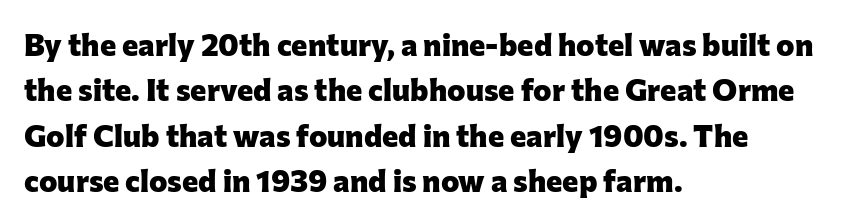
A typesetter would call this proportional, since set widths differ per character. Unlike a traditional serif, this face leaves its strokes unadorned. Look at the tracking — it's just the regular setting, nothing added. Underlining? Definitely not there.
